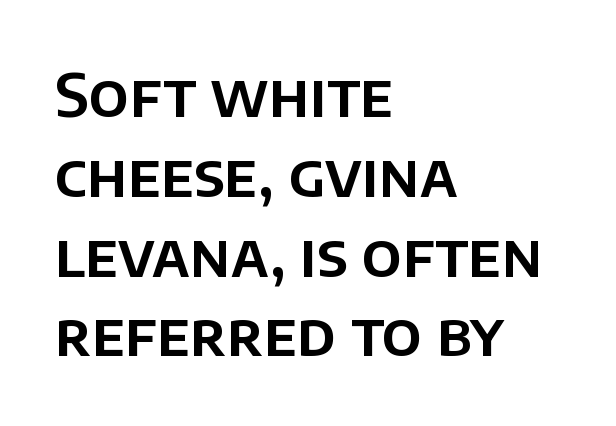
Nobody drew a line under any word here. Each word holds together tightly as a unit, with standard inter-letter gaps. Students, observe: this is what conventionally led text looks like. Rendered with straight, roman letterforms. Note the varied advance widths — an 'i' is clearly narrower than an 'm'.
